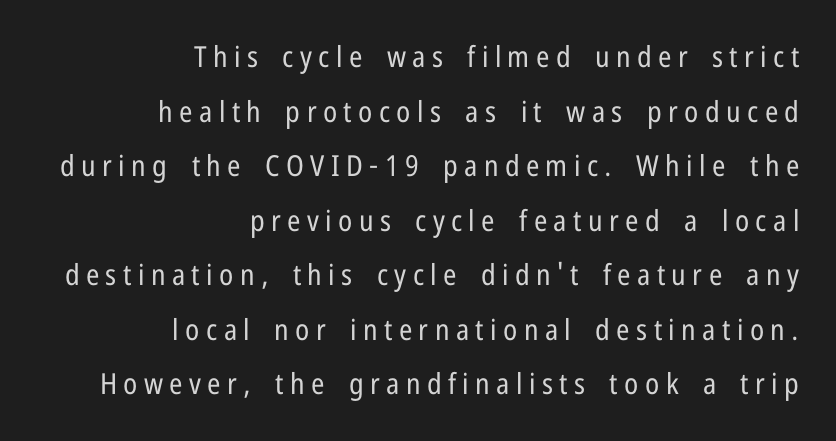
The image shows 29 px regular-weight, condensed sans-serif type, upright; set right-aligned, line spacing 1.88x, unusually wide letter spacing (+0.22 em), not underlined; low stroke contrast and a medium x-height.
